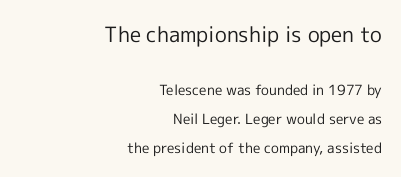
{"italic": "no", "bold": "no", "underline": "no", "align": "right", "line_spacing": "loose", "line_spacing_ratio": 2.06, "letter_spacing": "normal", "letter_spacing_em": 0.0, "larger_block": "first", "size_ratio": 1.5, "glyph_px": 21}
